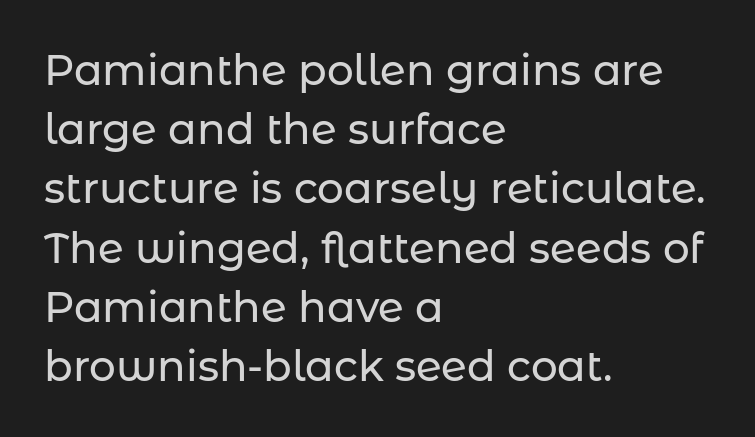
Q: Is the text italic (slanted)? A: No, it is upright.
Q: Is the typeface a serif or a sans-serif typeface? A: Sans-serif.
Q: Is the text underlined? A: No.
Q: How is the paragraph aligned? A: Left-aligned.
Q: Is the spacing between letters normal or unusually wide? A: Normal.
Q: Is the spacing between lines tight, normal or loose? A: Normal.
Q: Width (condensed, normal, or wide)? A: Normal.
Q: Stroke contrast? A: Low.
Q: x-height? A: Medium.
Q: Monospaced? A: No.
